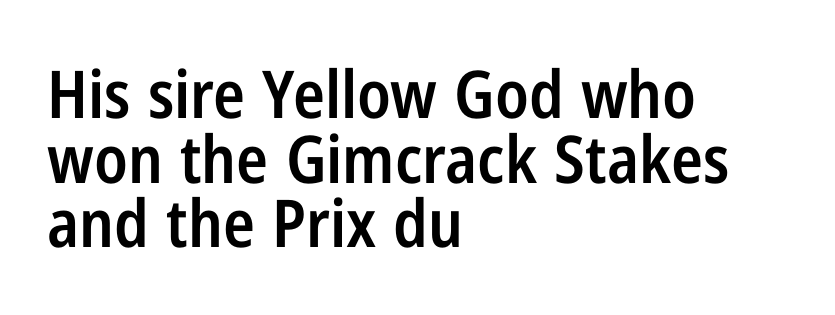
Regarding leading, the lines here are crowded together. Beneath every word, the page is bare. These lines were composed using upright roman letters. This sample has the flowing, uneven cadence of proportional lettering. The compositor pushed each line to the left boundary. Words appear dense and cohesive because spacing is normal.
